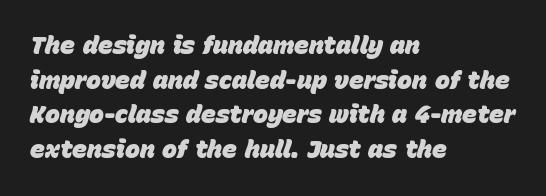
Nobody touched the tracking dial on this one. Plain, unruled lines of type. A typesetter would mark this as italic. This sample is left-justified, so line endings fall wherever the words run out. Regular leading.
